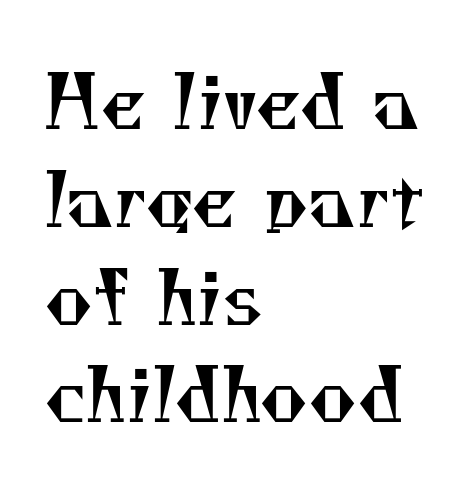
Q: Is the text bold? A: No.
Q: Is the typeface a serif or a sans-serif typeface? A: Serif.
Q: Is the text underlined? A: No.
Q: How is the paragraph aligned? A: Left-aligned.
Q: Is the spacing between letters normal or unusually wide? A: Normal.
Q: Is the spacing between lines tight, normal or loose? A: Normal.
Q: Width (condensed, normal, or wide)? A: Normal.
Q: Stroke contrast? A: Medium.
Q: x-height? A: Small.
Q: Monospaced? A: No.
